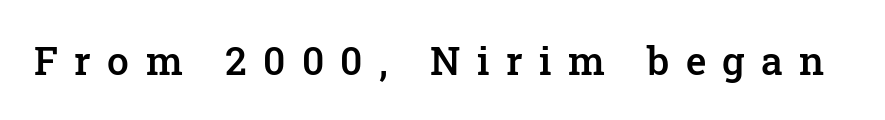
{"serif": "yes", "italic": "no", "bold": "semi", "weight": "semibold", "width": "normal", "stroke_contrast": "low", "x_height": "medium", "monospaced": "no", "underline": "no", "letter_spacing": "wide", "letter_spacing_em": 0.42, "glyph_px": 39}
